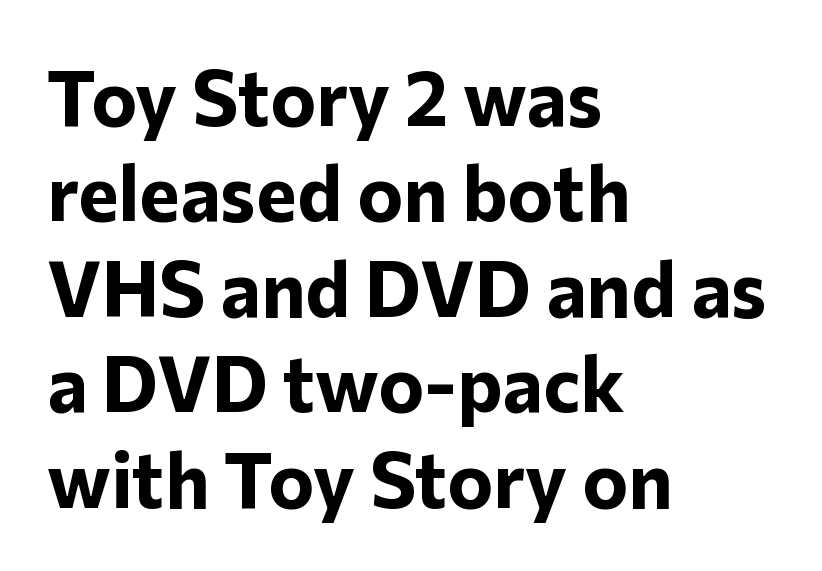
The image shows 77 px bold sans-serif type, upright; set left-aligned, line spacing 1.24x, normal letter spacing, not underlined; low stroke contrast and a medium x-height.
